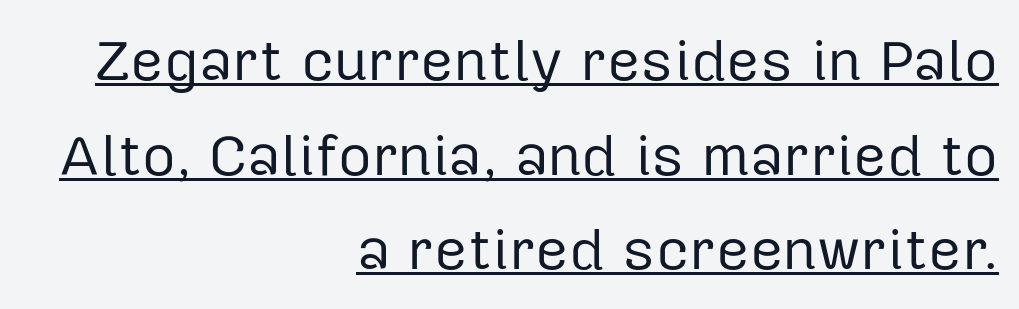
Q: Is the text bold? A: No.
Q: Is the text italic (slanted)? A: No, it is upright.
Q: Is the typeface a serif or a sans-serif typeface? A: Sans-serif.
Q: Is the text underlined? A: Yes.
Q: How is the paragraph aligned? A: Right-aligned.
Q: Is the spacing between letters normal or unusually wide? A: Normal.
Q: Is the spacing between lines tight, normal or loose? A: Normal.
Q: Width (condensed, normal, or wide)? A: Normal.
Q: Stroke contrast? A: Low.
Q: x-height? A: Medium.
Q: Monospaced? A: No.
